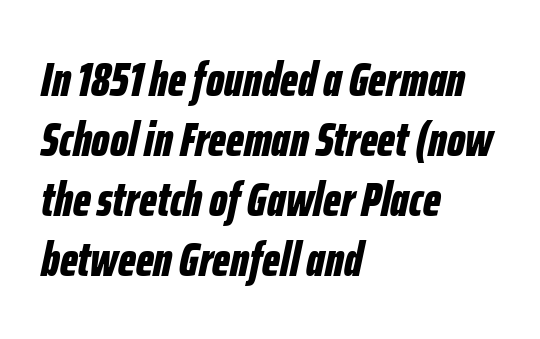
Q: Is the text bold? A: Yes.
Q: Is the text italic (slanted)? A: Yes, it leans right by about 12 degrees.
Q: Is the text underlined? A: No.
Q: How is the paragraph aligned? A: Left-aligned.
Q: Is the spacing between letters normal or unusually wide? A: Normal.
Q: Is the spacing between lines tight, normal or loose? A: Normal.
Q: Width (condensed, normal, or wide)? A: Condensed.
Q: Stroke contrast? A: Low.
Q: x-height? A: Medium.
Q: Monospaced? A: No.
